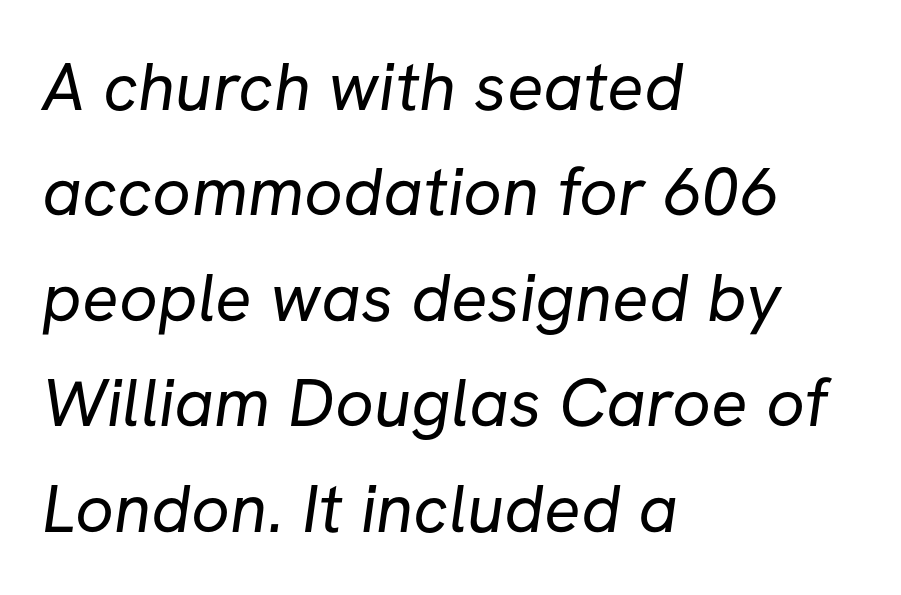
Q: Is the text bold? A: No.
Q: Is the typeface a serif or a sans-serif typeface? A: Sans-serif.
Q: Is the text underlined? A: No.
Q: How is the paragraph aligned? A: Left-aligned.
Q: Is the spacing between letters normal or unusually wide? A: Normal.
Q: Is the spacing between lines tight, normal or loose? A: Normal.
Q: Width (condensed, normal, or wide)? A: Normal.
Q: Stroke contrast? A: Low.
Q: x-height? A: Medium.
Q: Monospaced? A: No.
